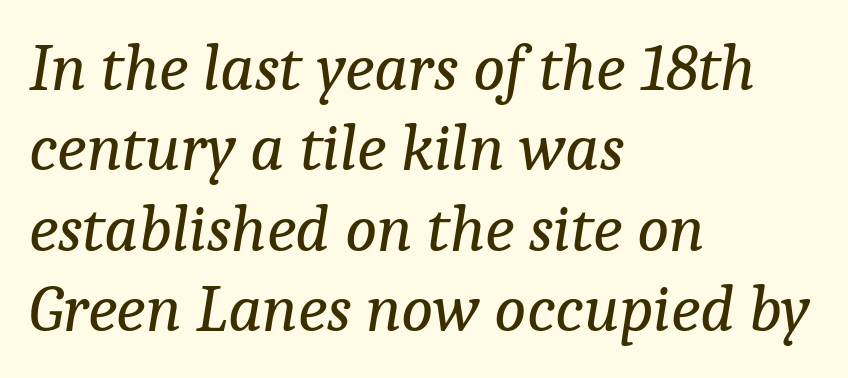
Q: Is the text bold? A: No.
Q: Is the text italic (slanted)? A: Yes, it leans right by about 9 degrees.
Q: Is the typeface a serif or a sans-serif typeface? A: Serif.
Q: Is the text underlined? A: No.
Q: How is the paragraph aligned? A: Left-aligned.
Q: Is the spacing between letters normal or unusually wide? A: Normal.
Q: Width (condensed, normal, or wide)? A: Normal.
Q: Stroke contrast? A: Low.
Q: x-height? A: Medium.
Q: Monospaced? A: No.
